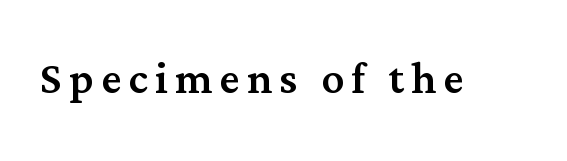
The image shows 56 px serif type, upright; set not underlined; medium stroke contrast and a medium x-height.
